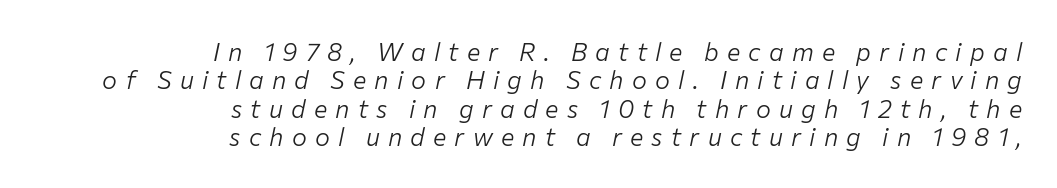
Q: Is the text bold? A: No.
Q: Is the text italic (slanted)? A: Yes, it leans right by about 12 degrees.
Q: Is the text underlined? A: No.
Q: How is the paragraph aligned? A: Right-aligned.
Q: Is the spacing between letters normal or unusually wide? A: Unusually wide.
Q: Is the spacing between lines tight, normal or loose? A: Tight.
